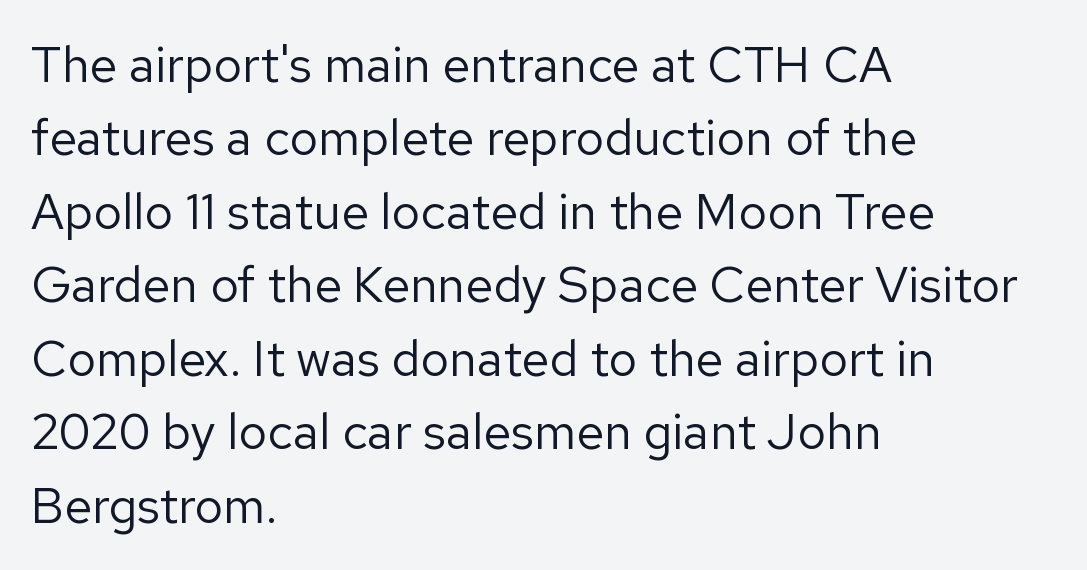
The image shows 50 px regular-weight sans-serif type, upright; set left-aligned, normal line spacing (1.47x), normal letter spacing, not underlined; low stroke contrast and a medium x-height.
